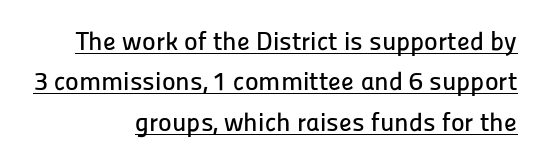
Q: Is the text italic (slanted)? A: No, it is upright.
Q: Is the text underlined? A: Yes.
Q: How is the paragraph aligned? A: Right-aligned.
Q: Is the spacing between letters normal or unusually wide? A: Normal.
Q: Is the spacing between lines tight, normal or loose? A: Normal.
